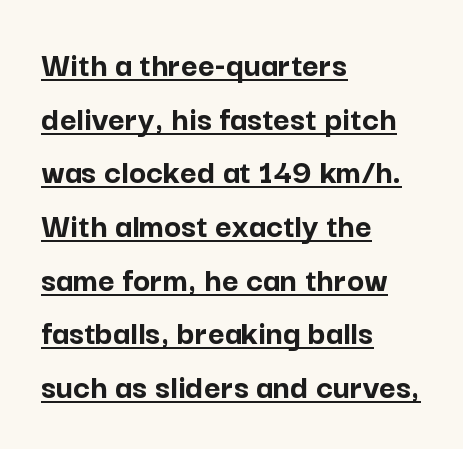
{"serif": "no", "italic": "no", "bold": "yes", "weight": "semibold", "width": "normal", "stroke_contrast": "low", "x_height": "medium", "monospaced": "no", "underline": "yes", "align": "left", "line_spacing": "normal", "line_spacing_ratio": 1.49, "letter_spacing": "normal", "letter_spacing_em": 0.0, "glyph_px": 36}
